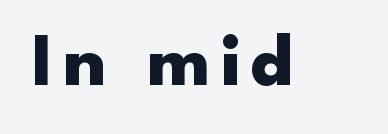
{"serif": "no", "italic": "no", "bold": "yes", "weight": "heavy", "width": "wide", "stroke_contrast": "low", "x_height": "small", "monospaced": "no", "underline": "no", "glyph_px": 75}
